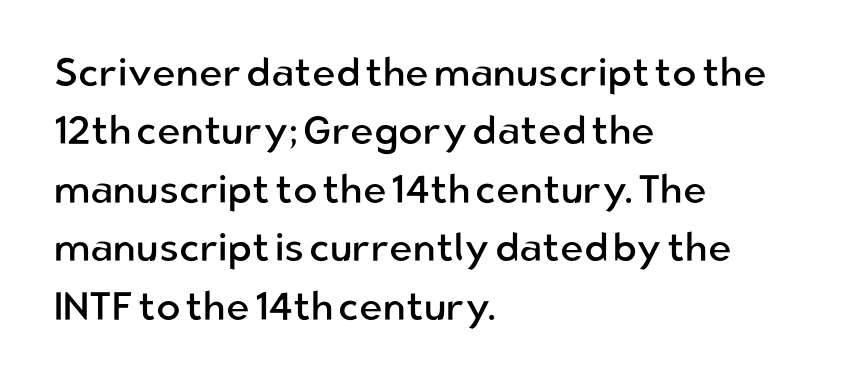
The space between consecutive lines is moderate. The face used here is a sans, in the tradition of grotesques and geometrics. The gap between lines stays unmarked. Teacher's note: observe the even left margin — that is flush-left alignment. Posture: vertical. This sample has the flowing, uneven cadence of proportional lettering.
